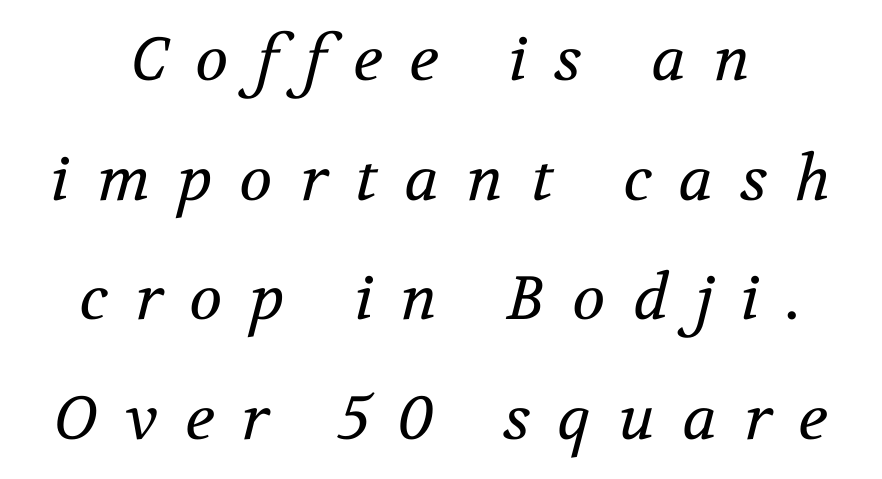
{"serif": "yes", "italic": "yes", "lean": "right", "slant_degrees": 12, "bold": "no", "weight": "regular", "width": "normal", "stroke_contrast": "medium", "x_height": "medium", "monospaced": "no", "underline": "no", "line_spacing": "loose", "line_spacing_ratio": 1.96, "letter_spacing": "wide", "letter_spacing_em": 0.45, "glyph_px": 61}
